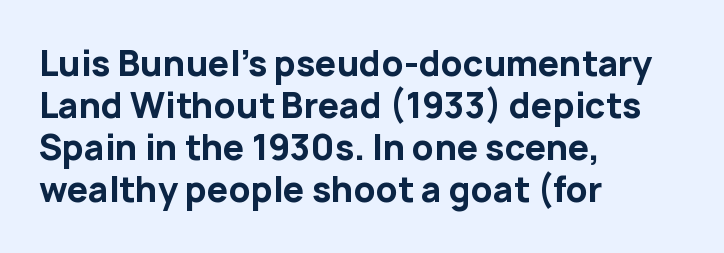
The passage is arranged the way most books set body copy — flush left. Inter-character spacing is left at the font's built-in metrics. Thick stems and heavy bowls — unmistakably bold. Are there feet on the stems? There aren't — it's a sans. Looks like regular typesetting: each glyph gets only the width it needs. Descenders are the only things crossing below the line.
